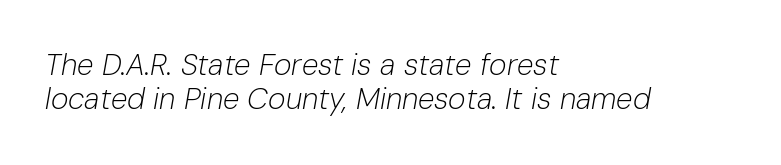
Q: Is the text bold? A: No.
Q: Is the text italic (slanted)? A: Yes, it leans right by about 10 degrees.
Q: Is the text underlined? A: No.
Q: How is the paragraph aligned? A: Left-aligned.
Q: Is the spacing between letters normal or unusually wide? A: Normal.
Q: Is the spacing between lines tight, normal or loose? A: Tight.
Q: Width (condensed, normal, or wide)? A: Normal.
Q: Stroke contrast? A: Low.
Q: x-height? A: Medium.
Q: Monospaced? A: No.
